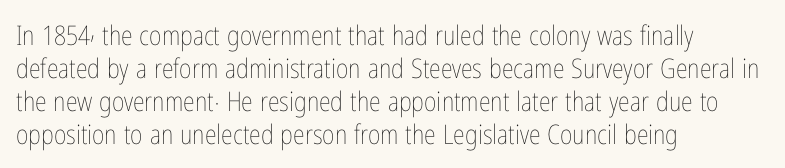
{"italic": "no", "bold": "no", "underline": "no", "align": "left", "line_spacing_ratio": 1.22, "letter_spacing": "normal", "letter_spacing_em": 0.0, "glyph_px": 27}
